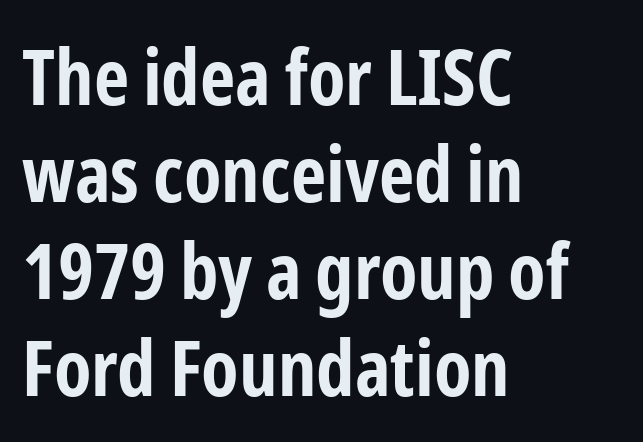
The image shows 77 px bold, condensed sans-serif type, upright; set left-aligned, normal line spacing (1.26x), normal letter spacing, not underlined; low stroke contrast and a medium x-height.
